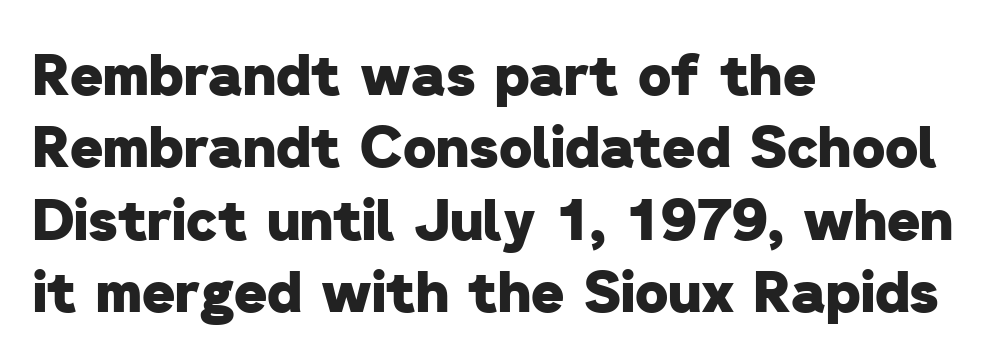
The image shows 57 px heavy sans-serif type; set left-aligned, normal line spacing (1.27x), normal letter spacing, not underlined; low stroke contrast and a medium x-height.
